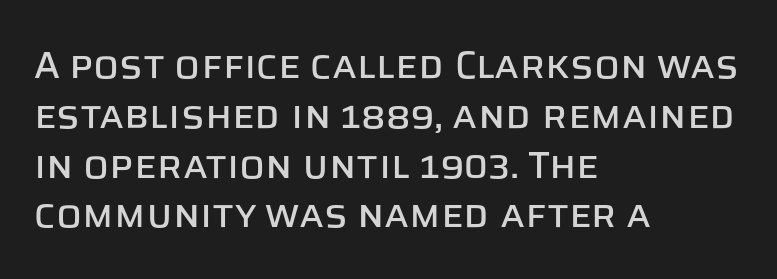
Q: Is the text italic (slanted)? A: No, it is upright.
Q: Is the typeface a serif or a sans-serif typeface? A: Sans-serif.
Q: Is the text underlined? A: No.
Q: How is the paragraph aligned? A: Left-aligned.
Q: Is the spacing between letters normal or unusually wide? A: Normal.
Q: Is the spacing between lines tight, normal or loose? A: Normal.
Q: Width (condensed, normal, or wide)? A: Normal.
Q: Stroke contrast? A: Low.
Q: x-height? A: Large.
Q: Monospaced? A: No.
